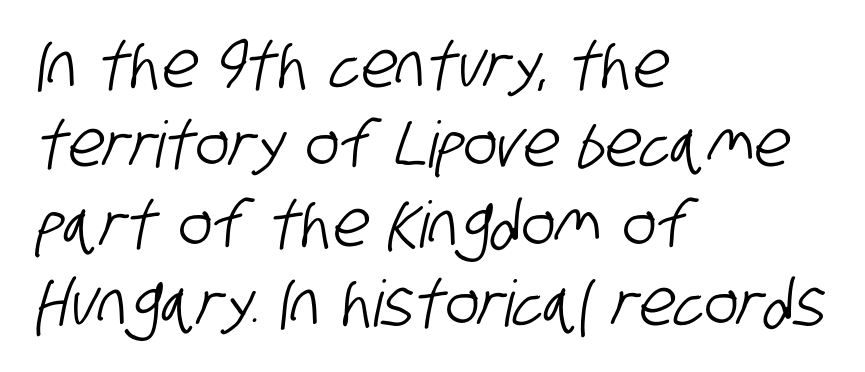
Q: Is the typeface a serif or a sans-serif typeface? A: Sans-serif.
Q: Is the text underlined? A: No.
Q: How is the paragraph aligned? A: Left-aligned.
Q: Is the spacing between letters normal or unusually wide? A: Normal.
Q: Width (condensed, normal, or wide)? A: Condensed.
Q: Stroke contrast? A: Low.
Q: x-height? A: Large.
Q: Monospaced? A: No.
